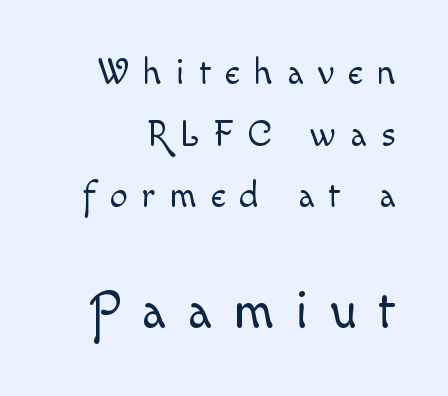
The image shows 54 px light type, upright; set line spacing 1.71x, unusually wide letter spacing (+0.39 em), not underlined; the second (bottom) block is 1.5x larger; a small x-height.
